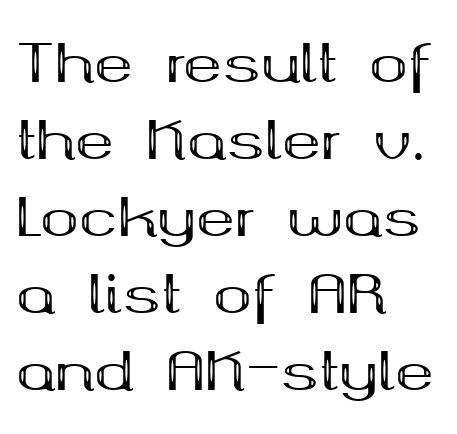
{"serif": "yes", "italic": "no", "bold": "yes", "weight": "bold", "width": "wide", "stroke_contrast": "medium", "x_height": "medium", "monospaced": "no", "underline": "no", "align": "left", "line_spacing": "normal", "line_spacing_ratio": 1.48, "letter_spacing": "normal", "letter_spacing_em": 0.0, "glyph_px": 52}
